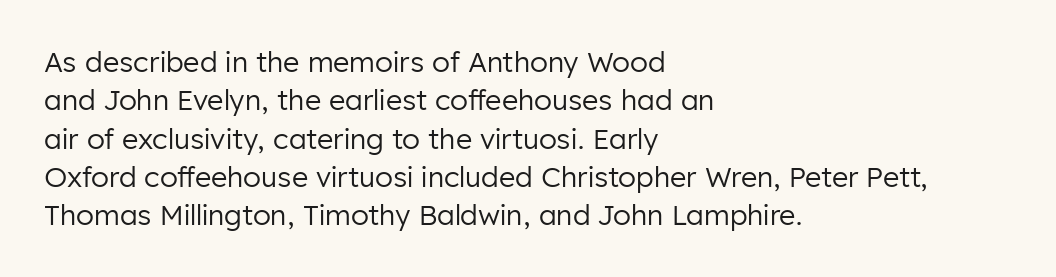
Q: Is the text bold? A: No.
Q: Is the text italic (slanted)? A: No, it is upright.
Q: Is the typeface a serif or a sans-serif typeface? A: Sans-serif.
Q: Is the text underlined? A: No.
Q: How is the paragraph aligned? A: Left-aligned.
Q: Is the spacing between letters normal or unusually wide? A: Normal.
Q: Is the spacing between lines tight, normal or loose? A: Normal.
Q: Width (condensed, normal, or wide)? A: Normal.
Q: Stroke contrast? A: Low.
Q: x-height? A: Medium.
Q: Monospaced? A: No.
